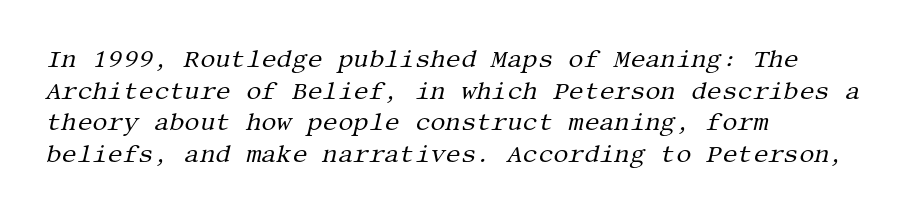
The image shows 24 px text type, italic (leaning right); set left-aligned, normal line spacing (1.32x), normal letter spacing, not underlined.
